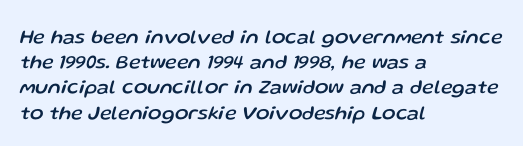
Does the lettering tilt? It does — this is italic. Underline: absent. Whoever set this chose a conventional vertical rhythm. Here the glyphs are tracked normally, forming tight word shapes.
